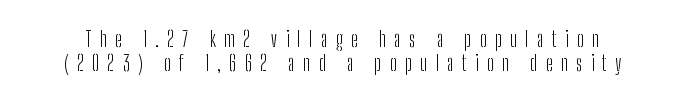
Q: Is the text bold? A: No.
Q: Is the text italic (slanted)? A: No, it is upright.
Q: Is the text underlined? A: No.
Q: Is the spacing between letters normal or unusually wide? A: Unusually wide.
Q: Is the spacing between lines tight, normal or loose? A: Tight.
